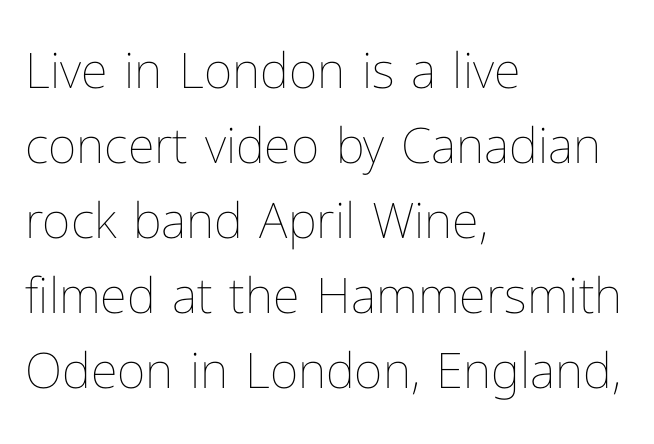
Q: Is the text bold? A: No.
Q: Is the text italic (slanted)? A: No, it is upright.
Q: Is the text underlined? A: No.
Q: How is the paragraph aligned? A: Left-aligned.
Q: Is the spacing between letters normal or unusually wide? A: Normal.
Q: Is the spacing between lines tight, normal or loose? A: Normal.
Q: Width (condensed, normal, or wide)? A: Normal.
Q: Stroke contrast? A: Low.
Q: x-height? A: Medium.
Q: Monospaced? A: No.
